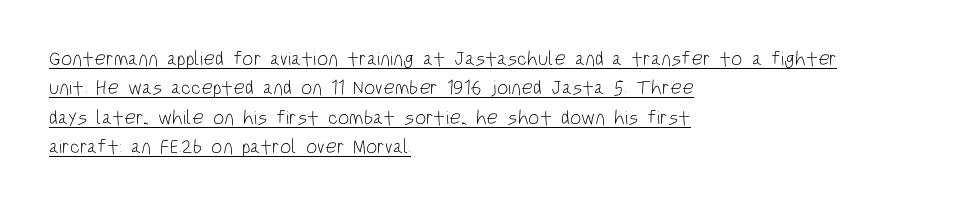
The image shows 20 px text type, upright; set left-aligned, normal line spacing (1.47x), normal letter spacing, underlined.
